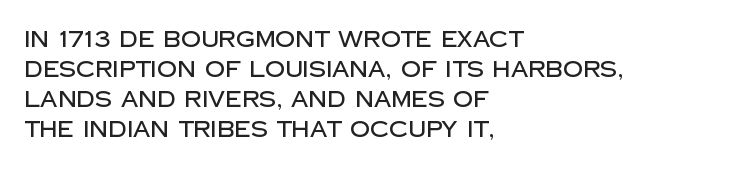
{"italic": "no", "underline": "no", "align": "left", "line_spacing": "normal", "line_spacing_ratio": 1.37, "letter_spacing": "normal", "letter_spacing_em": 0.0, "glyph_px": 22}
